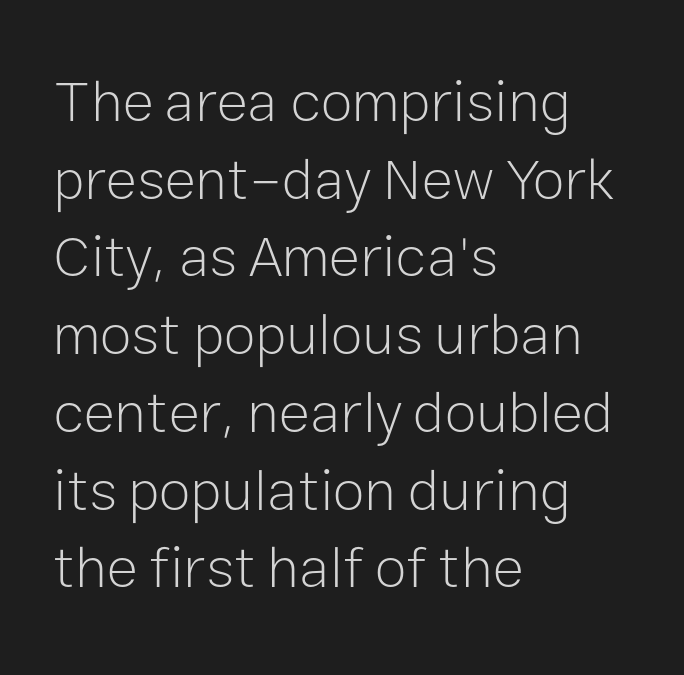
Q: Is the text bold? A: No.
Q: Is the text italic (slanted)? A: No, it is upright.
Q: Is the typeface a serif or a sans-serif typeface? A: Sans-serif.
Q: Is the text underlined? A: No.
Q: How is the paragraph aligned? A: Left-aligned.
Q: Is the spacing between letters normal or unusually wide? A: Normal.
Q: Is the spacing between lines tight, normal or loose? A: Normal.
Q: Width (condensed, normal, or wide)? A: Normal.
Q: Stroke contrast? A: Low.
Q: x-height? A: Medium.
Q: Monospaced? A: No.
